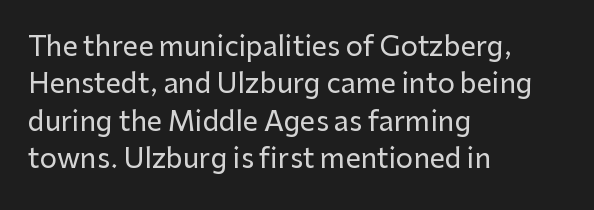
{"italic": "no", "underline": "no", "align": "left", "line_spacing": "normal", "line_spacing_ratio": 1.38, "letter_spacing": "normal", "letter_spacing_em": 0.0, "glyph_px": 27}
